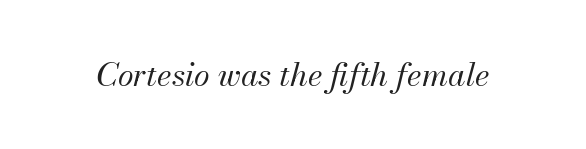
Descenders hang freely into open space. Rendered with sloped, italic letterforms. The horizontal fit of the characters is conventional and even. Each stroke keeps to a modest, everyday thickness or less. Note the varied advance widths — an 'i' is clearly narrower than an 'm'.
